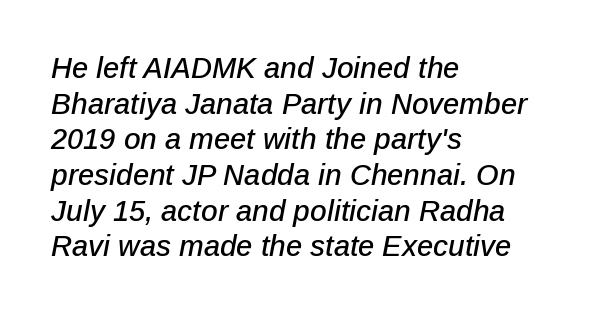
The image shows 29 px text type, italic (leaning right); set left-aligned, line spacing 1.23x, normal letter spacing, not underlined; low stroke contrast and a medium x-height.
